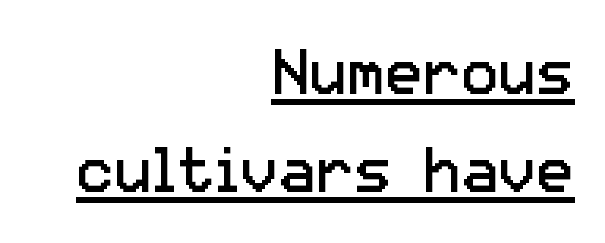
{"serif": "no", "italic": "no", "bold": "no", "weight": "regular", "width": "normal", "stroke_contrast": "low", "x_height": "medium", "monospaced": "no", "underline": "yes", "align": "right", "line_spacing": "normal", "line_spacing_ratio": 1.56, "letter_spacing": "normal", "letter_spacing_em": 0.0, "glyph_px": 63}
